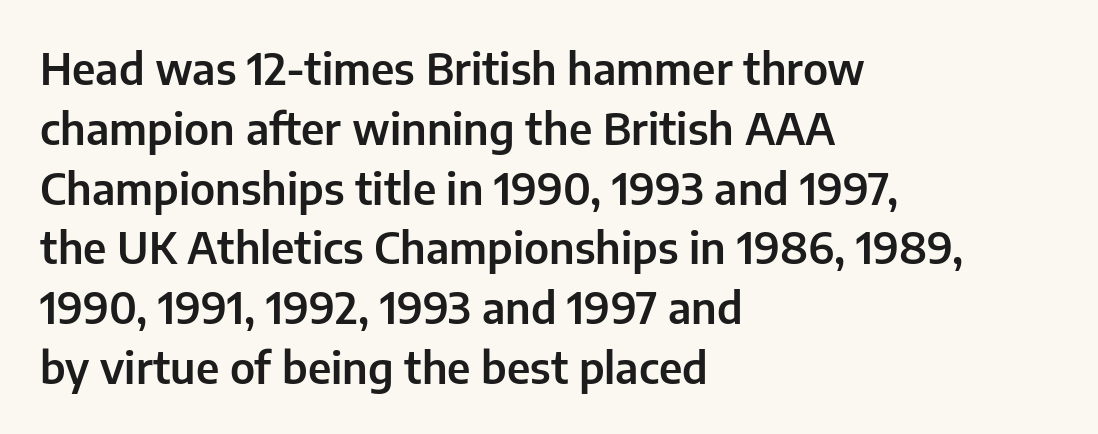
The image shows 43 px sans-serif type, upright; set left-aligned, normal line spacing (1.39x), normal letter spacing, not underlined; low stroke contrast and a medium x-height.
